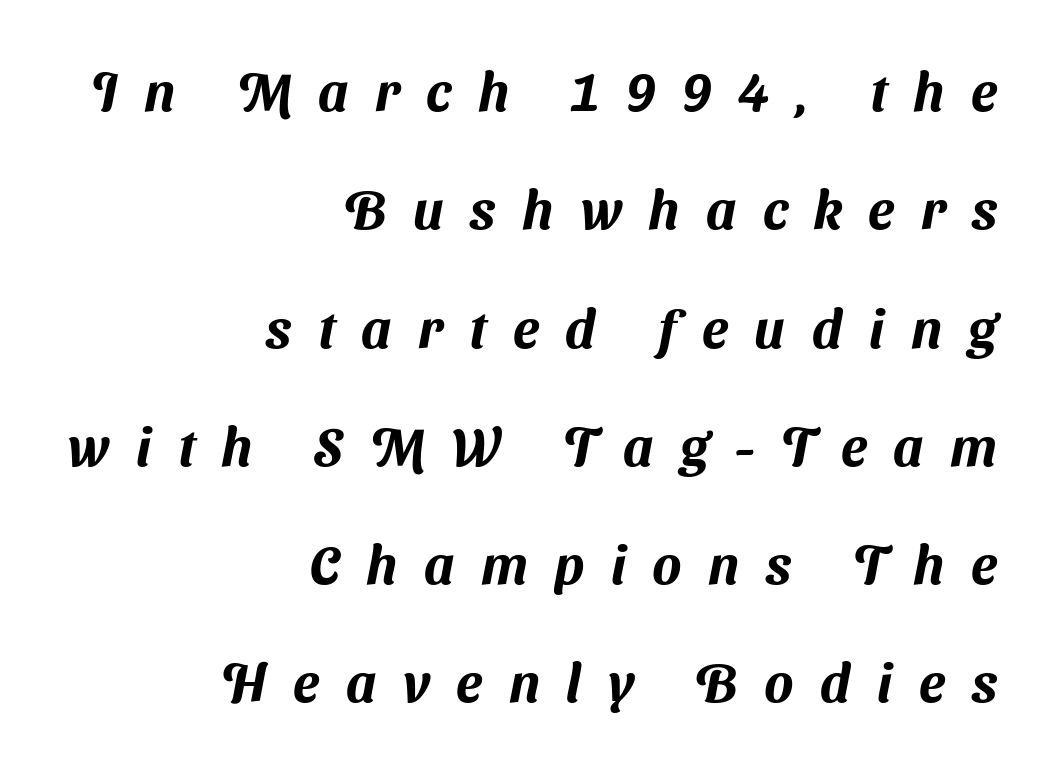
{"serif": "no", "width": "normal", "stroke_contrast": "medium", "x_height": "medium", "monospaced": "no", "underline": "no", "align": "right", "line_spacing": "loose", "line_spacing_ratio": 2.19, "letter_spacing": "wide", "letter_spacing_em": 0.49, "glyph_px": 54}
